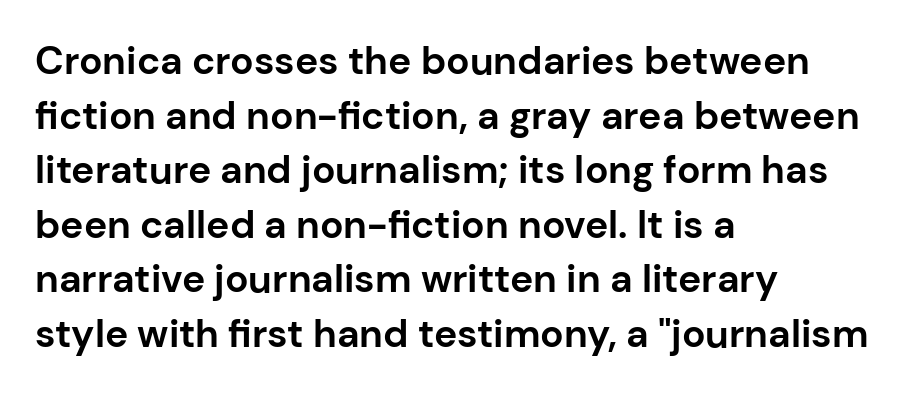
{"serif": "no", "italic": "no", "bold": "yes", "weight": "bold", "width": "normal", "stroke_contrast": "low", "x_height": "medium", "monospaced": "no", "underline": "no", "align": "left", "line_spacing": "normal", "line_spacing_ratio": 1.4, "letter_spacing": "normal", "letter_spacing_em": 0.0, "glyph_px": 39}
